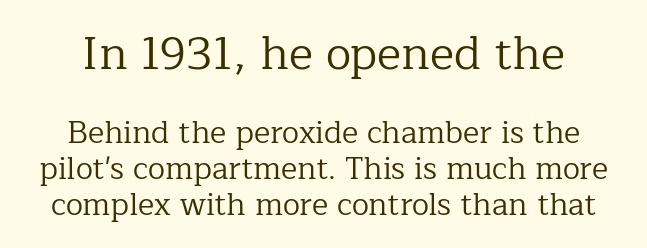
The image shows 46 px regular-weight serif type, upright; set centered, line spacing 1.17x, normal letter spacing, not underlined; the first (top) block is 1.48x larger; low stroke contrast and a medium x-height.
